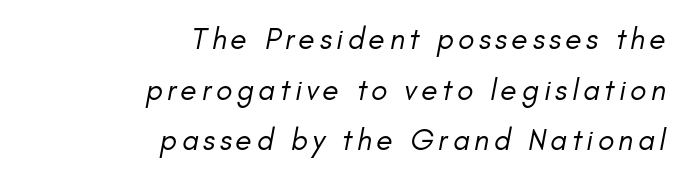
{"italic": "yes", "lean": "right", "slant_degrees": 11, "bold": "no", "weight": "regular", "width": "normal", "stroke_contrast": "low", "x_height": "small", "monospaced": "no", "underline": "no", "align": "right", "line_spacing": "normal", "line_spacing_ratio": 1.69, "glyph_px": 30}
